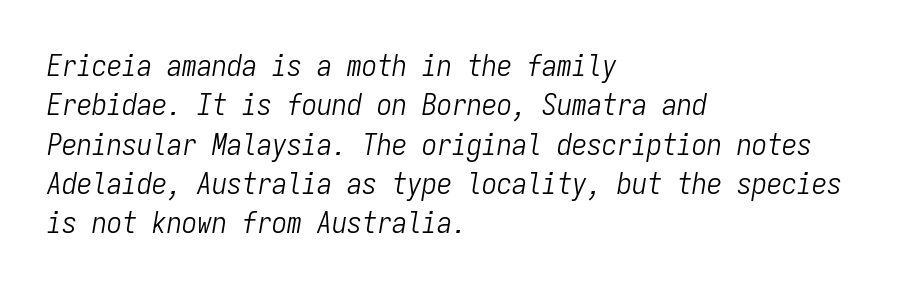
{"italic": "yes", "lean": "right", "slant_degrees": 9, "bold": "no", "weight": "light", "width": "condensed", "stroke_contrast": "low", "x_height": "medium", "monospaced": "yes", "underline": "no", "align": "left", "line_spacing": "normal", "line_spacing_ratio": 1.31, "letter_spacing": "normal", "letter_spacing_em": 0.0, "glyph_px": 30}
